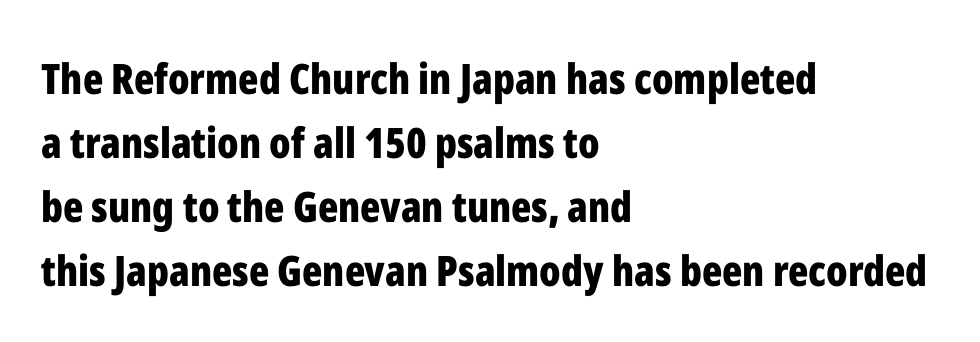
Descenders are the only things crossing below the line. Characters remain perfectly vertical along every line. Line starts are locked; line ends wander. Each letter keeps its own natural width here, so spacing adapts to shape. The letters carry no serifs — their stems end cleanly without finishing strokes.
